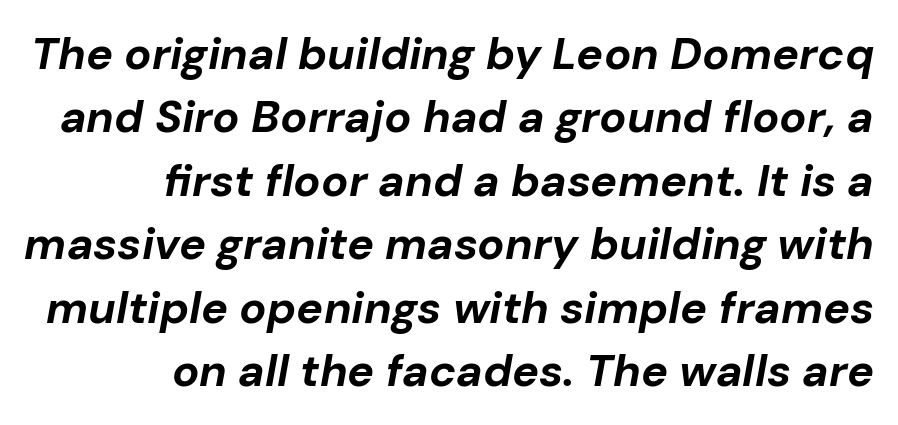
Q: Is the text bold? A: Yes.
Q: Is the text italic (slanted)? A: Yes, it leans right by about 10 degrees.
Q: Is the text underlined? A: No.
Q: How is the paragraph aligned? A: Right-aligned.
Q: Is the spacing between letters normal or unusually wide? A: Normal.
Q: Is the spacing between lines tight, normal or loose? A: Normal.
Q: Width (condensed, normal, or wide)? A: Normal.
Q: Stroke contrast? A: Low.
Q: x-height? A: Medium.
Q: Monospaced? A: No.
